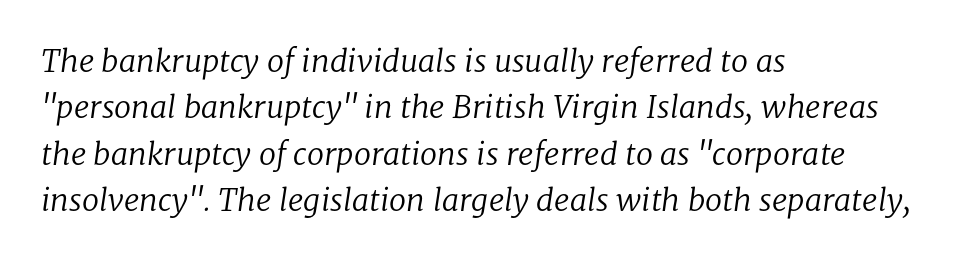
{"serif": "yes", "italic": "yes", "lean": "right", "slant_degrees": 8, "bold": "no", "weight": "regular", "width": "normal", "stroke_contrast": "low", "x_height": "medium", "monospaced": "no", "underline": "no", "align": "left", "line_spacing": "normal", "line_spacing_ratio": 1.5, "letter_spacing": "normal", "letter_spacing_em": 0.0, "glyph_px": 31}
